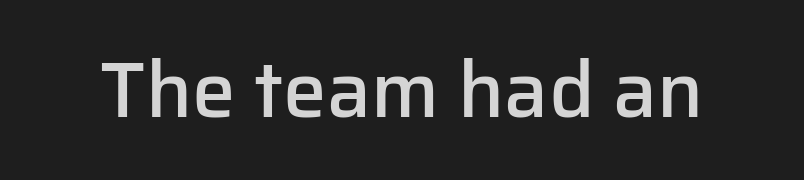
Q: Is the text bold? A: Semi-bold.
Q: Is the text italic (slanted)? A: No, it is upright.
Q: Is the typeface a serif or a sans-serif typeface? A: Sans-serif.
Q: Is the text underlined? A: No.
Q: Is the spacing between letters normal or unusually wide? A: Normal.
Q: Width (condensed, normal, or wide)? A: Normal.
Q: Stroke contrast? A: Low.
Q: x-height? A: Medium.
Q: Monospaced? A: No.
